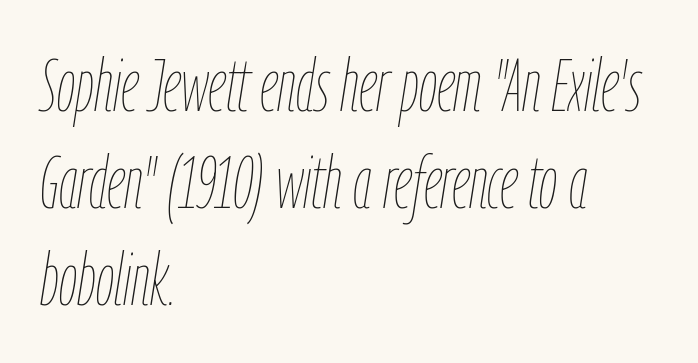
{"italic": "yes", "lean": "right", "slant_degrees": 9, "bold": "no", "weight": "thin", "width": "condensed", "stroke_contrast": "low", "x_height": "medium", "monospaced": "no", "underline": "no", "align": "left", "line_spacing": "normal", "line_spacing_ratio": 1.33, "letter_spacing": "normal", "letter_spacing_em": 0.0, "glyph_px": 73}
